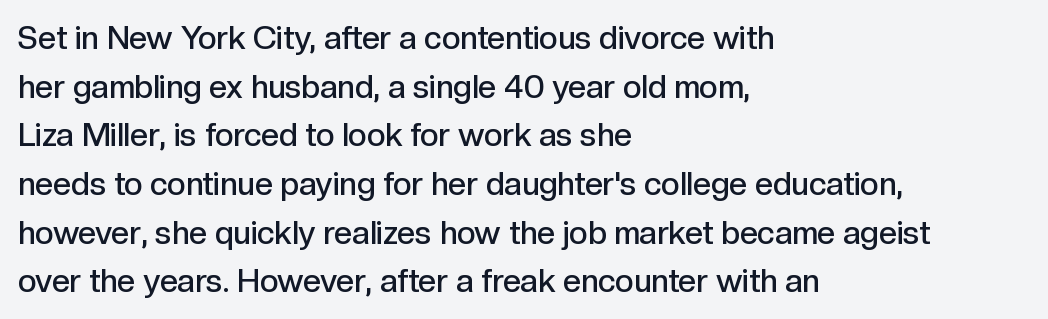
Q: Is the text bold? A: Semi-bold.
Q: Is the text italic (slanted)? A: No, it is upright.
Q: Is the typeface a serif or a sans-serif typeface? A: Sans-serif.
Q: Is the text underlined? A: No.
Q: How is the paragraph aligned? A: Left-aligned.
Q: Is the spacing between letters normal or unusually wide? A: Normal.
Q: Is the spacing between lines tight, normal or loose? A: Normal.
Q: Width (condensed, normal, or wide)? A: Normal.
Q: x-height? A: Medium.
Q: Monospaced? A: No.
